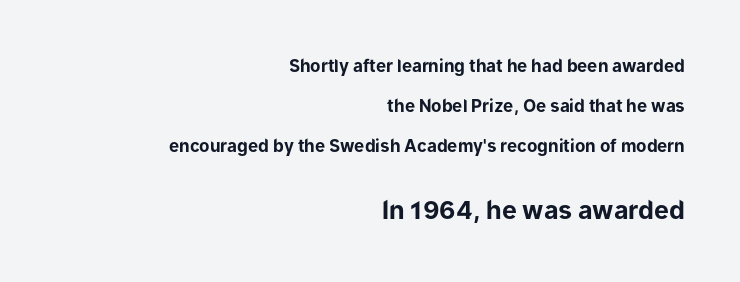
What's the leading like? Stretched, with rows far apart. The letters sit at their default tracking, neither squeezed nor spread. Two sizes are in play, and the larger belongs to the second block. Characters remain perfectly vertical along every line. Right-aligned paragraph, ragged on the left. Check under the words: just untouched page.
